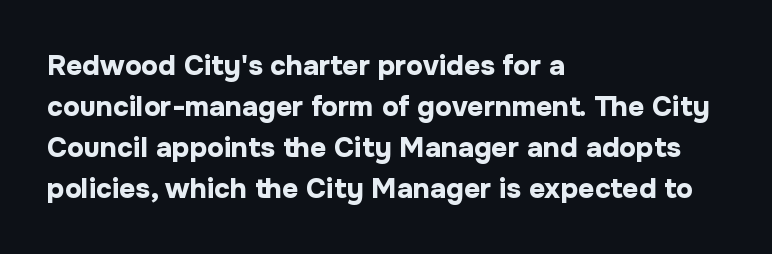
The image shows 28 px bold sans-serif type, upright; set left-aligned, normal line spacing (1.46x), normal letter spacing, not underlined; low stroke contrast and a medium x-height.
